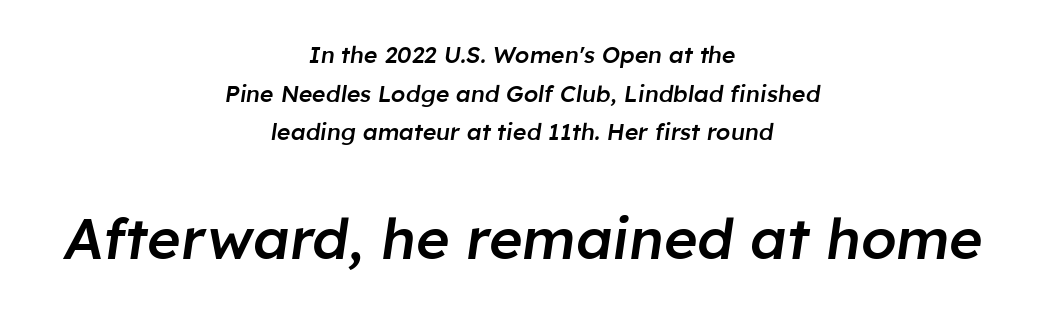
Q: Is the text bold? A: Semi-bold.
Q: Is the text italic (slanted)? A: Yes, it leans right by about 8 degrees.
Q: Is the text underlined? A: No.
Q: How is the paragraph aligned? A: Centered.
Q: Is the spacing between letters normal or unusually wide? A: Normal.
Q: Is the spacing between lines tight, normal or loose? A: Normal.
Q: Which block of text is set in a larger size, the first (top) or the second (bottom)? A: The second (bottom) one.
Q: Width (condensed, normal, or wide)? A: Normal.
Q: Stroke contrast? A: Low.
Q: x-height? A: Medium.
Q: Monospaced? A: No.
